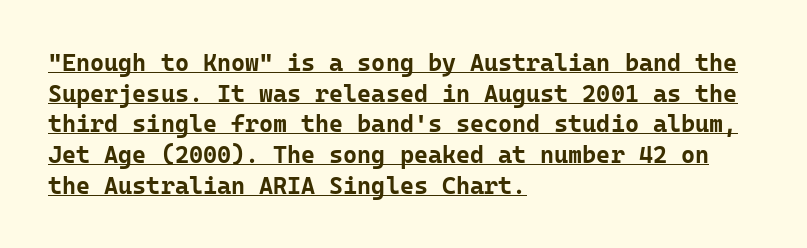
Q: Is the text bold? A: Yes.
Q: Is the text italic (slanted)? A: No, it is upright.
Q: Is the text underlined? A: Yes.
Q: How is the paragraph aligned? A: Left-aligned.
Q: Is the spacing between letters normal or unusually wide? A: Normal.
Q: Is the spacing between lines tight, normal or loose? A: Normal.
